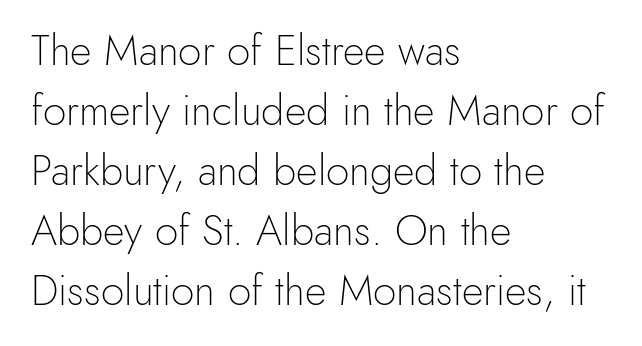
The image shows 42 px light sans-serif type, upright; set left-aligned, normal line spacing (1.43x), normal letter spacing, not underlined; a small x-height.
